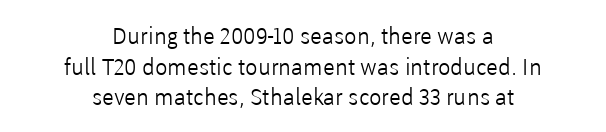
The image shows 23 px text type, upright; set centered, normal line spacing (1.33x), normal letter spacing, not underlined.
